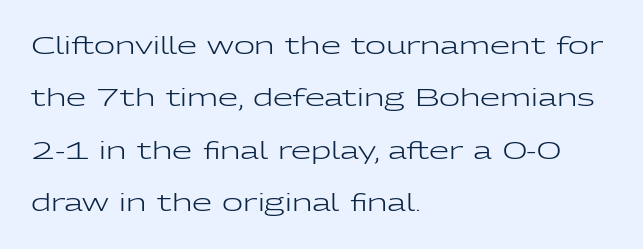
In terms of posture, this sample is upright. Counters stay open thanks to moderate or lighter strokes. Does the leading feel generous? Absolutely, it's lavish. The rag falls on the right side of this text block. Clear beneath every line of the passage.
